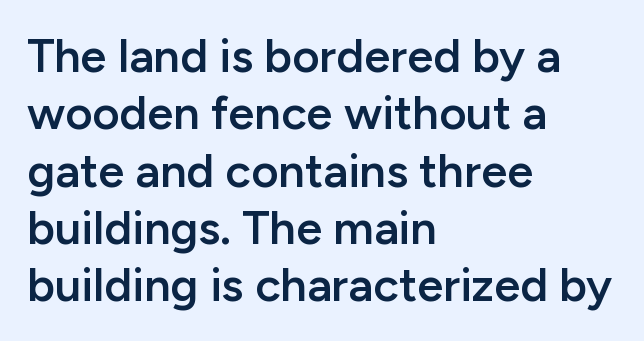
The image shows 47 px semibold sans-serif type, upright; set left-aligned, line spacing 1.22x, normal letter spacing, not underlined; low stroke contrast and a medium x-height.
